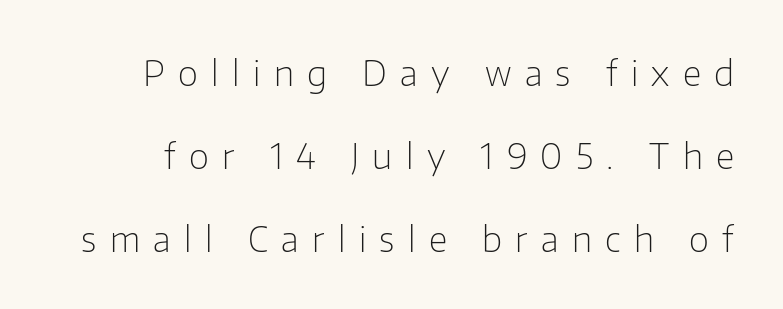
{"serif": "no", "italic": "no", "bold": "no", "weight": "light", "width": "normal", "stroke_contrast": "low", "x_height": "medium", "monospaced": "no", "underline": "no", "line_spacing": "loose", "line_spacing_ratio": 2.37, "letter_spacing": "wide", "letter_spacing_em": 0.38, "glyph_px": 35}
